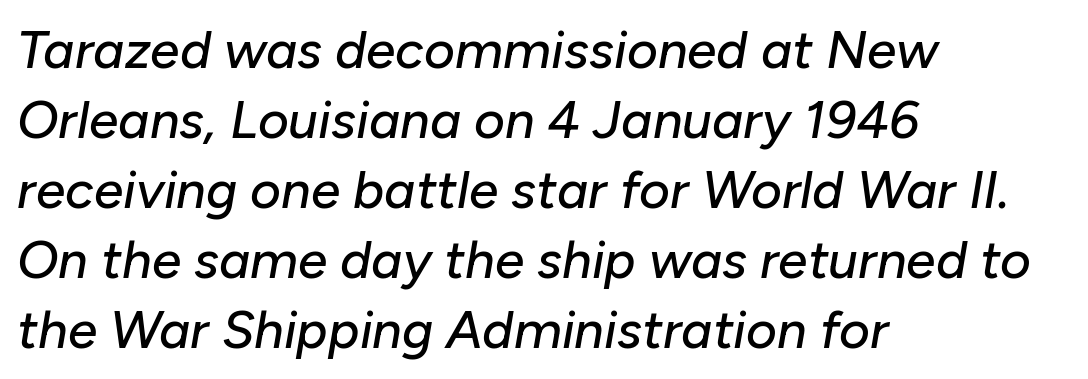
Every row of glyphs begins at an identical x-position on the left. Honestly, the row spacing looks completely unremarkable. Beneath every word, the page is bare. Tracking value appears to be zero — textbook default spacing.
